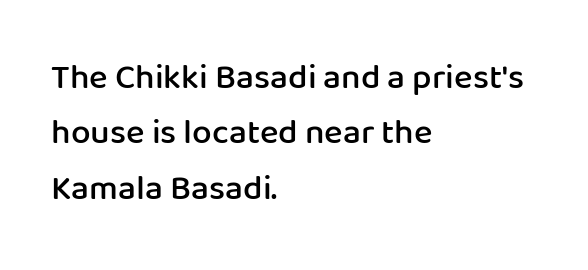
The image shows 35 px semibold sans-serif type, upright; set left-aligned, normal line spacing (1.58x), normal letter spacing, not underlined; low stroke contrast and a medium x-height.
